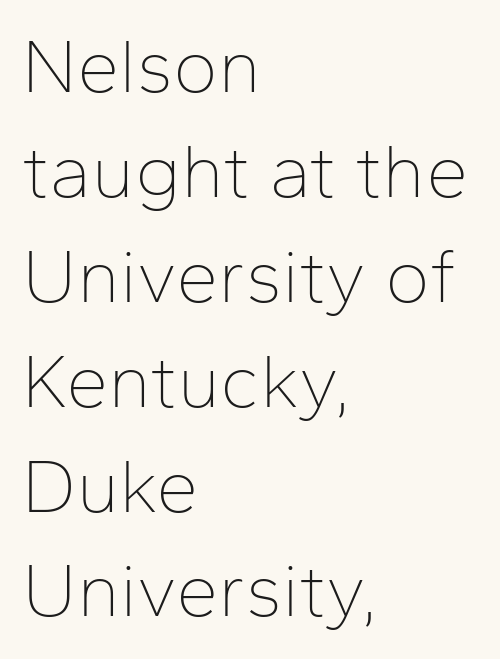
The image shows 76 px thin sans-serif type, upright; set left-aligned, normal line spacing (1.38x), normal letter spacing, not underlined; low stroke contrast and a medium x-height.
